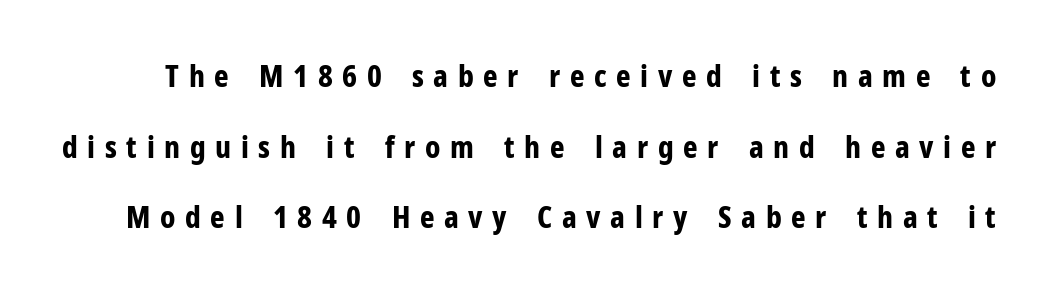
{"serif": "no", "italic": "no", "bold": "yes", "weight": "bold", "width": "condensed", "stroke_contrast": "low", "x_height": "medium", "monospaced": "no", "underline": "no", "line_spacing": "loose", "line_spacing_ratio": 2.28, "letter_spacing": "wide", "letter_spacing_em": 0.31, "glyph_px": 31}
